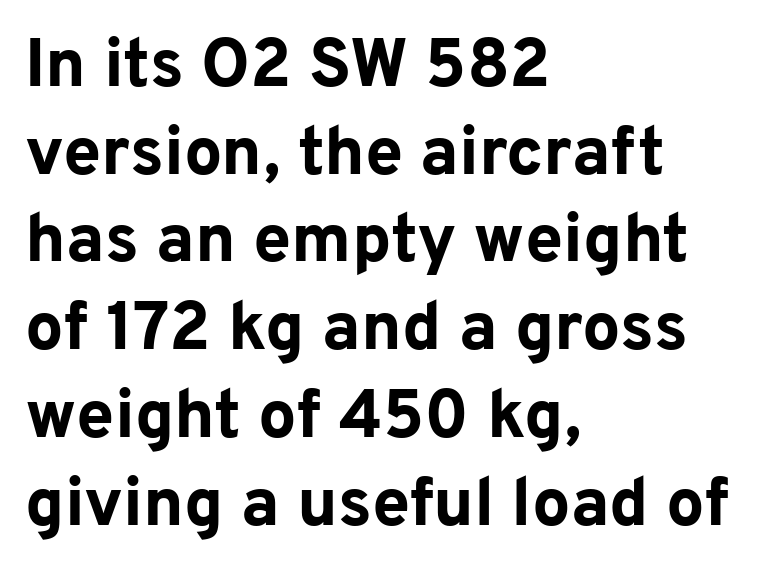
Q: Is the text bold? A: Yes.
Q: Is the text italic (slanted)? A: No, it is upright.
Q: Is the typeface a serif or a sans-serif typeface? A: Sans-serif.
Q: Is the text underlined? A: No.
Q: How is the paragraph aligned? A: Left-aligned.
Q: Is the spacing between letters normal or unusually wide? A: Normal.
Q: Is the spacing between lines tight, normal or loose? A: Normal.
Q: Width (condensed, normal, or wide)? A: Normal.
Q: Stroke contrast? A: Low.
Q: x-height? A: Medium.
Q: Monospaced? A: No.
